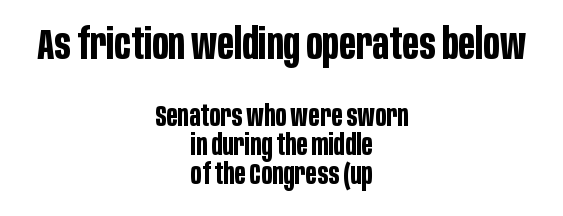
The image shows 43 px bold, condensed sans-serif type, upright; set centered, tight line spacing (1.01x), normal letter spacing, not underlined; the first (top) block is 1.48x larger; low stroke contrast and a large x-height.
